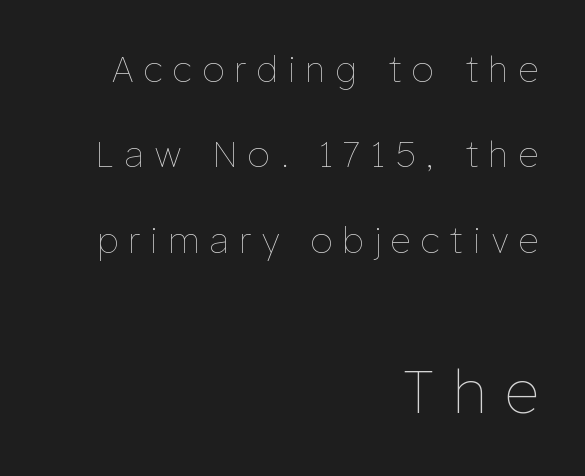
Rendered with straight, roman letterforms. Small over large — that's the arrangement of the two blocks here. Think standard paragraph weight, or any step lighter than that. The words here are not underlined.
